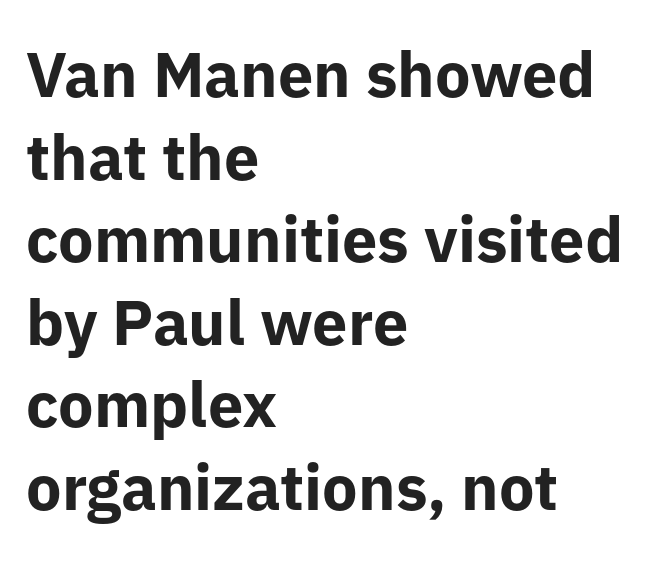
Q: Is the text bold? A: Yes.
Q: Is the text italic (slanted)? A: No, it is upright.
Q: Is the typeface a serif or a sans-serif typeface? A: Sans-serif.
Q: Is the text underlined? A: No.
Q: How is the paragraph aligned? A: Left-aligned.
Q: Is the spacing between letters normal or unusually wide? A: Normal.
Q: Is the spacing between lines tight, normal or loose? A: Normal.
Q: Width (condensed, normal, or wide)? A: Normal.
Q: Stroke contrast? A: Low.
Q: x-height? A: Medium.
Q: Monospaced? A: No.
